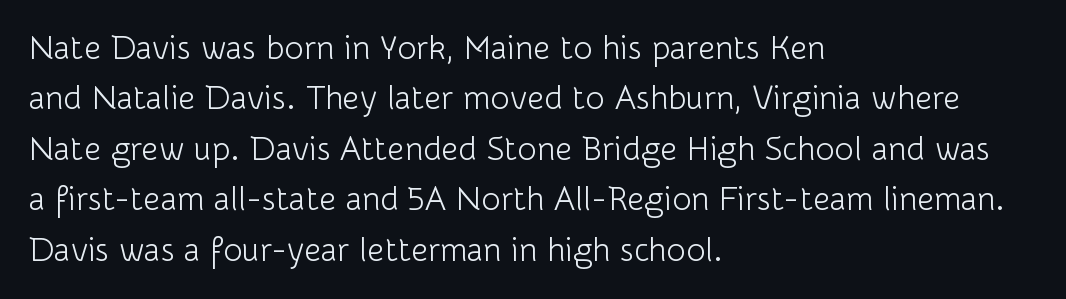
The image shows 33 px light sans-serif type, upright; set left-aligned, normal line spacing (1.53x), normal letter spacing, not underlined; low stroke contrast and a medium x-height.
